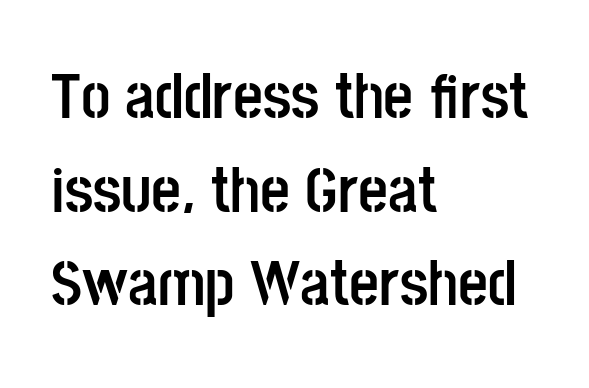
{"serif": "no", "italic": "no", "bold": "yes", "weight": "semibold", "width": "condensed", "stroke_contrast": "low", "x_height": "large", "monospaced": "no", "underline": "no", "align": "left", "line_spacing": "normal", "line_spacing_ratio": 1.44, "letter_spacing": "normal", "letter_spacing_em": 0.0, "glyph_px": 65}
